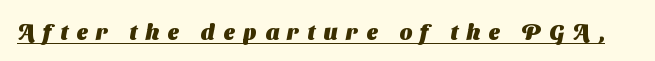
Typesetter's note: full bold, strokes at maximum text heaviness. Decoration check: the copy is underlined. This sample uses expanded letter spacing, leaving extra air between glyphs.
